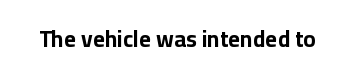
The image shows 23 px bold type, upright; set normal letter spacing, not underlined.
